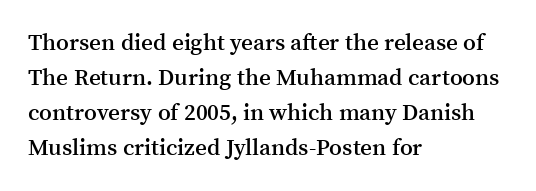
Teacher's note: observe the even left margin — that is flush-left alignment. The letters stand upright; this is a roman face. The string is rendered with underlining switched off. A somewhat darkened texture: the type is semibold rather than bold.
